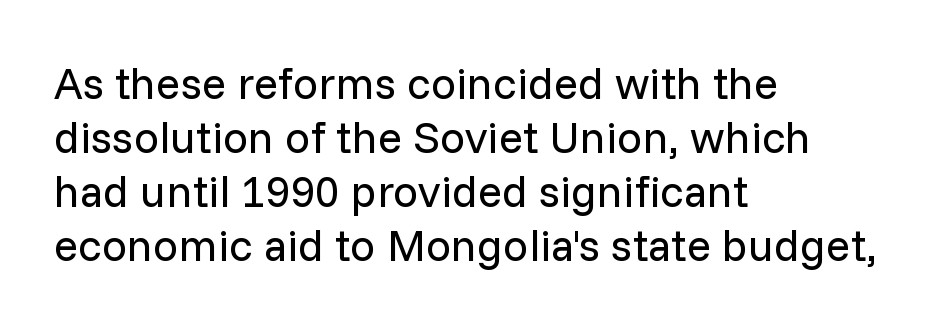
Q: Is the text bold? A: No.
Q: Is the text italic (slanted)? A: No, it is upright.
Q: Is the typeface a serif or a sans-serif typeface? A: Sans-serif.
Q: Is the text underlined? A: No.
Q: How is the paragraph aligned? A: Left-aligned.
Q: Is the spacing between letters normal or unusually wide? A: Normal.
Q: Width (condensed, normal, or wide)? A: Normal.
Q: Stroke contrast? A: Low.
Q: x-height? A: Medium.
Q: Monospaced? A: No.
